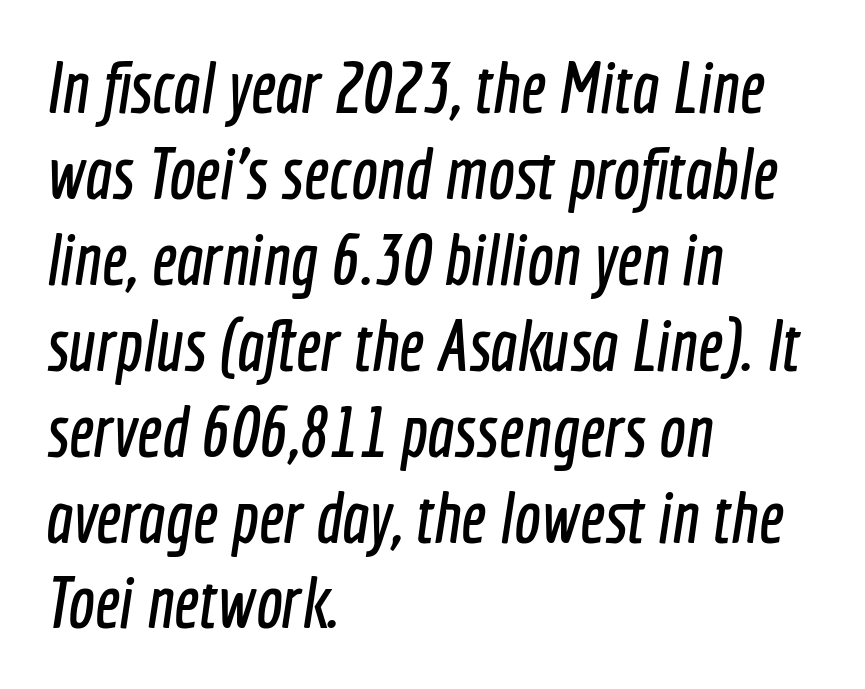
{"serif": "no", "width": "condensed", "x_height": "medium", "monospaced": "no", "underline": "no", "align": "left", "line_spacing_ratio": 1.21, "letter_spacing": "normal", "letter_spacing_em": 0.0, "glyph_px": 71}
